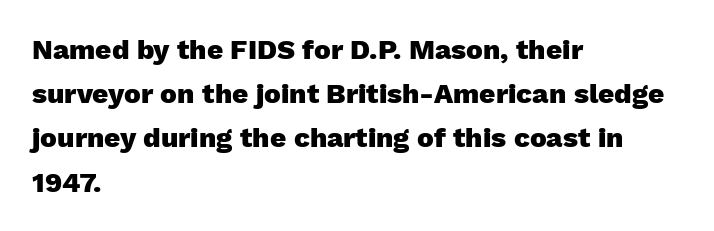
The image shows 28 px heavy sans-serif type, upright; set left-aligned, normal line spacing (1.58x), normal letter spacing, not underlined; low stroke contrast and a medium x-height.
